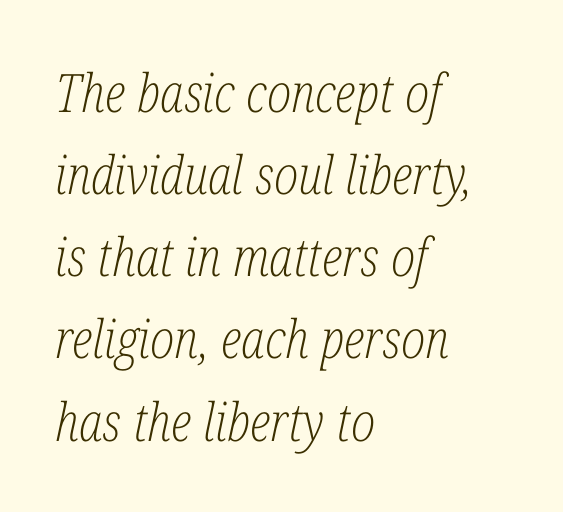
{"serif": "yes", "italic": "yes", "lean": "right", "slant_degrees": 12, "bold": "no", "weight": "light", "width": "condensed", "stroke_contrast": "low", "x_height": "medium", "monospaced": "no", "underline": "no", "align": "left", "line_spacing": "normal", "line_spacing_ratio": 1.55, "letter_spacing": "normal", "letter_spacing_em": 0.0, "glyph_px": 53}
